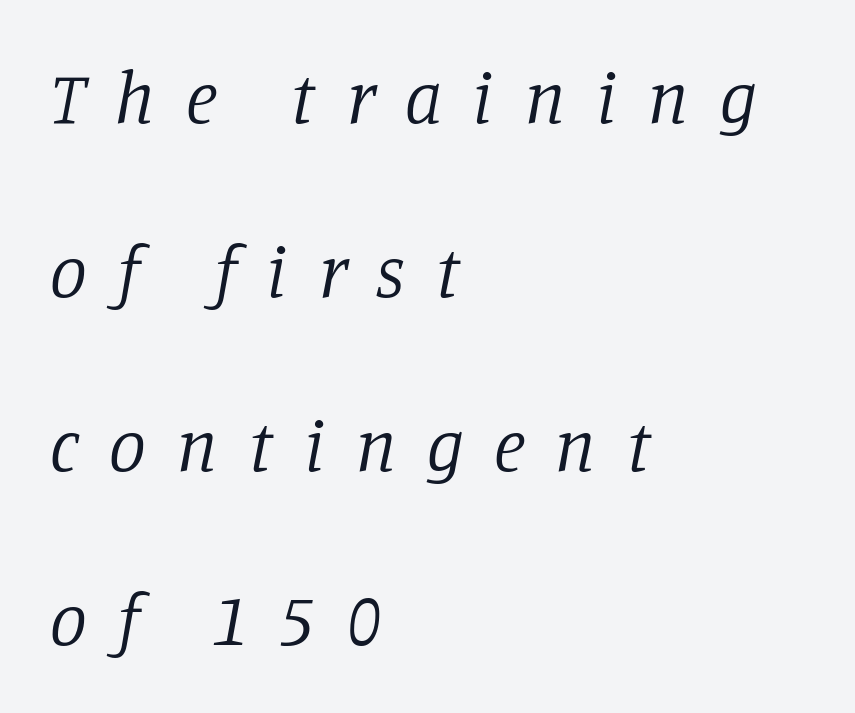
Q: Is the text bold? A: No.
Q: Is the text italic (slanted)? A: Yes, it leans right by about 11 degrees.
Q: Is the typeface a serif or a sans-serif typeface? A: Serif.
Q: Is the text underlined? A: No.
Q: How is the paragraph aligned? A: Left-aligned.
Q: Is the spacing between letters normal or unusually wide? A: Unusually wide.
Q: Is the spacing between lines tight, normal or loose? A: Loose.
Q: Width (condensed, normal, or wide)? A: Normal.
Q: Stroke contrast? A: Low.
Q: x-height? A: Large.
Q: Monospaced? A: No.
